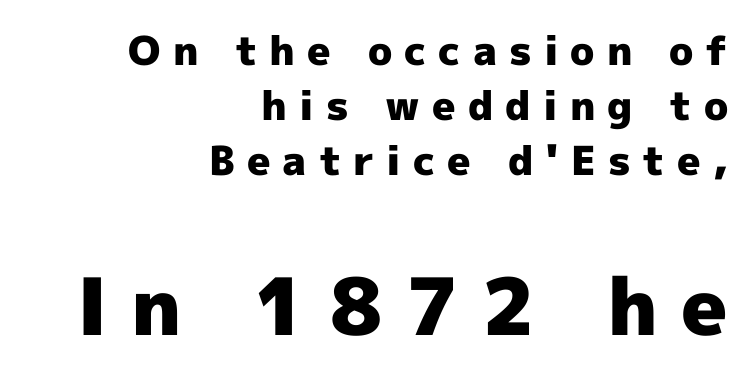
The image shows 79 px heavy sans-serif type, upright; set right-aligned, normal line spacing (1.37x), unusually wide letter spacing (+0.3 em), not underlined; the second (bottom) block is 1.98x larger; a medium x-height.
